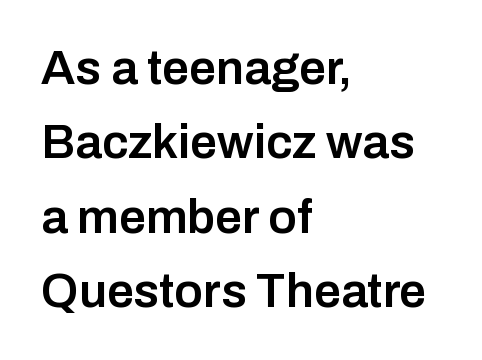
The image shows 48 px semibold sans-serif type, upright; set left-aligned, normal line spacing (1.55x), normal letter spacing, not underlined; low stroke contrast and a medium x-height.
